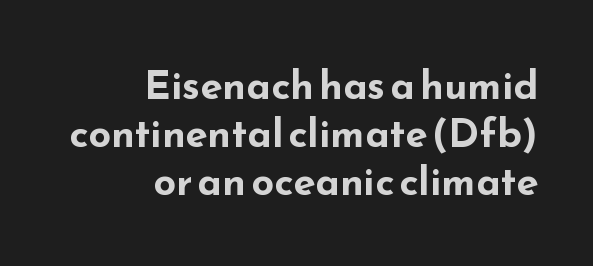
Q: Is the text bold? A: Yes.
Q: Is the text italic (slanted)? A: No, it is upright.
Q: Is the typeface a serif or a sans-serif typeface? A: Sans-serif.
Q: Is the text underlined? A: No.
Q: How is the paragraph aligned? A: Right-aligned.
Q: Is the spacing between letters normal or unusually wide? A: Normal.
Q: Width (condensed, normal, or wide)? A: Wide.
Q: Stroke contrast? A: Low.
Q: x-height? A: Small.
Q: Monospaced? A: No.
